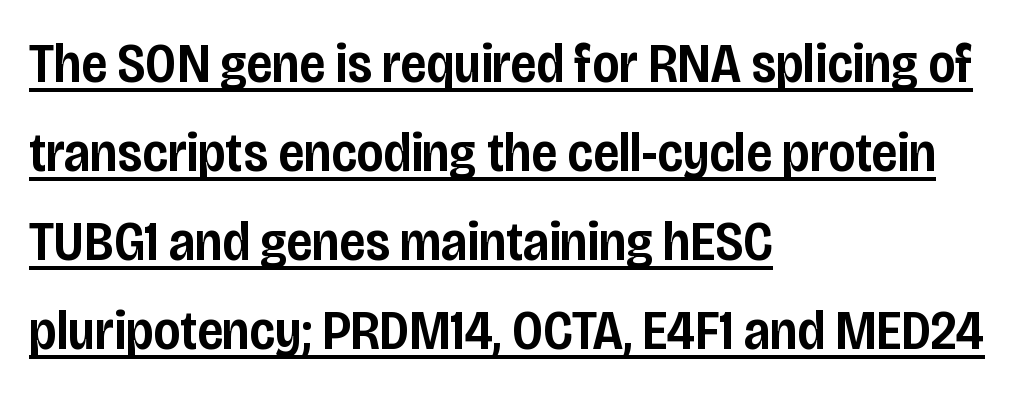
Q: Is the text bold? A: Semi-bold.
Q: Is the text italic (slanted)? A: No, it is upright.
Q: Is the typeface a serif or a sans-serif typeface? A: Sans-serif.
Q: Is the text underlined? A: Yes.
Q: How is the paragraph aligned? A: Left-aligned.
Q: Is the spacing between letters normal or unusually wide? A: Normal.
Q: Is the spacing between lines tight, normal or loose? A: Normal.
Q: Width (condensed, normal, or wide)? A: Condensed.
Q: Stroke contrast? A: Low.
Q: x-height? A: Large.
Q: Monospaced? A: No.
